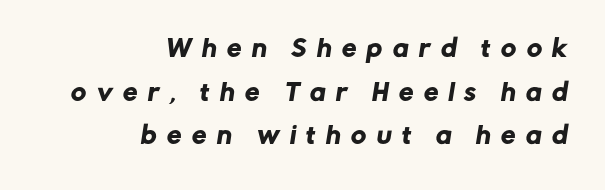
Q: Is the text underlined? A: No.
Q: How is the paragraph aligned? A: Right-aligned.
Q: Is the spacing between letters normal or unusually wide? A: Unusually wide.
Q: Is the spacing between lines tight, normal or loose? A: Loose.
